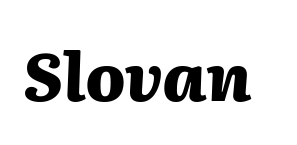
The area under the type is left untouched. Spacing verdict: proportional, widths tailored to each character. Look at the tracking — it's just the regular setting, nothing added. Italic: yes, the glyphs are oblique. The rendering uses a bold face; every stroke is thick and dark.
